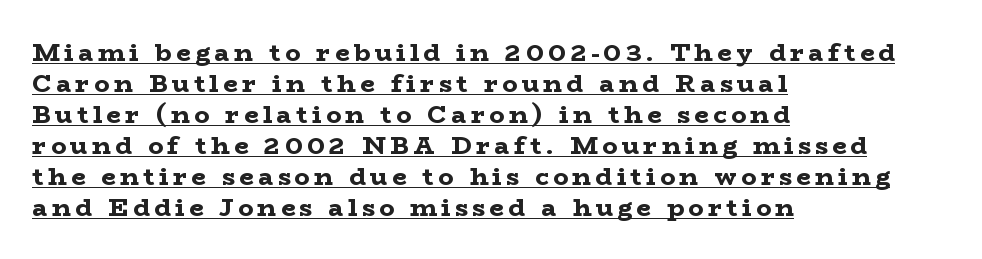
Strong, thick strokes mark this as bold type. Casual observation: everything's shoved over to the left. The words here are underlined. Posture: vertical.
